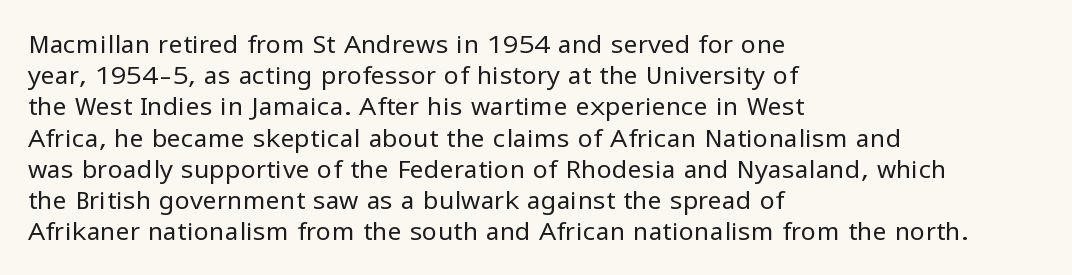
Spacing between characters is what you'd get straight out of the box. Ordinary non-slanted type is in use. The compositor pushed each line to the left boundary. Rows of type keep a routine distance in the vertical direction.
